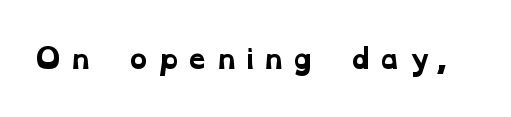
{"bold": "yes", "underline": "no", "letter_spacing": "wide", "letter_spacing_em": 0.2, "glyph_px": 27}
